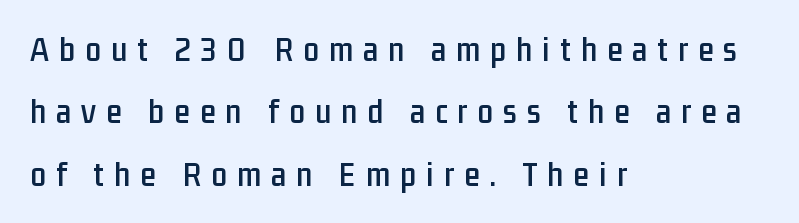
Caption: multi-line text, flush left, ragged right. Is the letter spacing exaggerated? Yes — the characters are pushed far apart. Looks like regular typesetting: each glyph gets only the width it needs. Vertical strokes here are truly vertical. Does the type have serifs? No, each stem ends abruptly.
